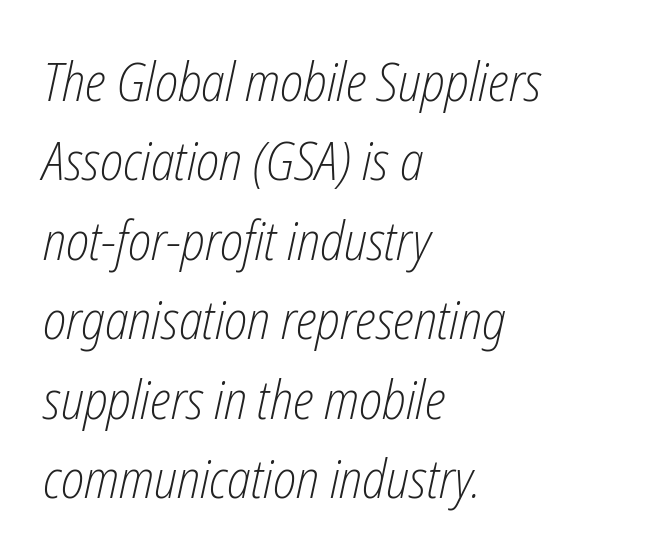
Q: Is the text bold? A: No.
Q: Is the text italic (slanted)? A: Yes, it leans right by about 12 degrees.
Q: Is the text underlined? A: No.
Q: How is the paragraph aligned? A: Left-aligned.
Q: Is the spacing between letters normal or unusually wide? A: Normal.
Q: Is the spacing between lines tight, normal or loose? A: Normal.
Q: Width (condensed, normal, or wide)? A: Condensed.
Q: Stroke contrast? A: Low.
Q: x-height? A: Medium.
Q: Monospaced? A: No.
